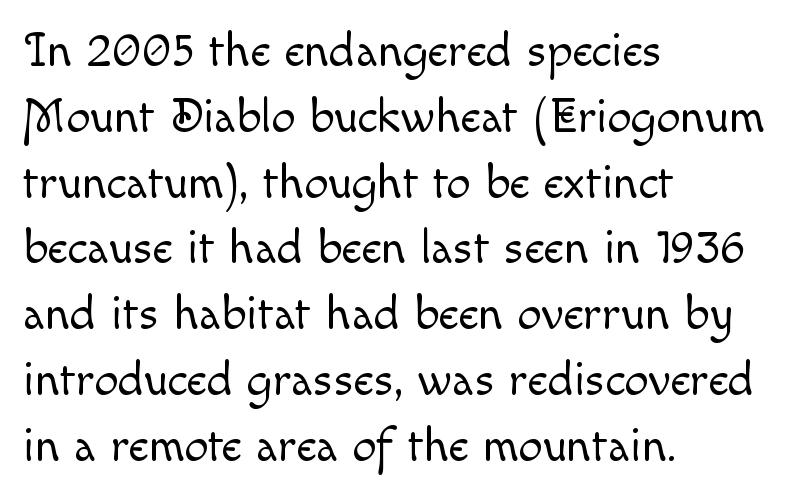
Q: Is the text bold? A: No.
Q: Is the text italic (slanted)? A: No, it is upright.
Q: Is the text underlined? A: No.
Q: How is the paragraph aligned? A: Left-aligned.
Q: Is the spacing between letters normal or unusually wide? A: Normal.
Q: Is the spacing between lines tight, normal or loose? A: Normal.
Q: Width (condensed, normal, or wide)? A: Normal.
Q: x-height? A: Small.
Q: Monospaced? A: No.
